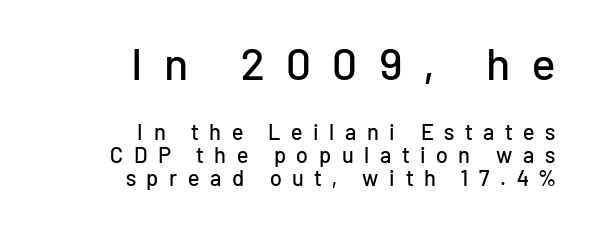
Q: Is the text italic (slanted)? A: No, it is upright.
Q: Is the typeface a serif or a sans-serif typeface? A: Sans-serif.
Q: Is the text underlined? A: No.
Q: How is the paragraph aligned? A: Right-aligned.
Q: Is the spacing between letters normal or unusually wide? A: Unusually wide.
Q: Is the spacing between lines tight, normal or loose? A: Tight.
Q: Which block of text is set in a larger size, the first (top) or the second (bottom)? A: The first (top) one.
Q: Width (condensed, normal, or wide)? A: Normal.
Q: Stroke contrast? A: Low.
Q: x-height? A: Medium.
Q: Monospaced? A: No.
